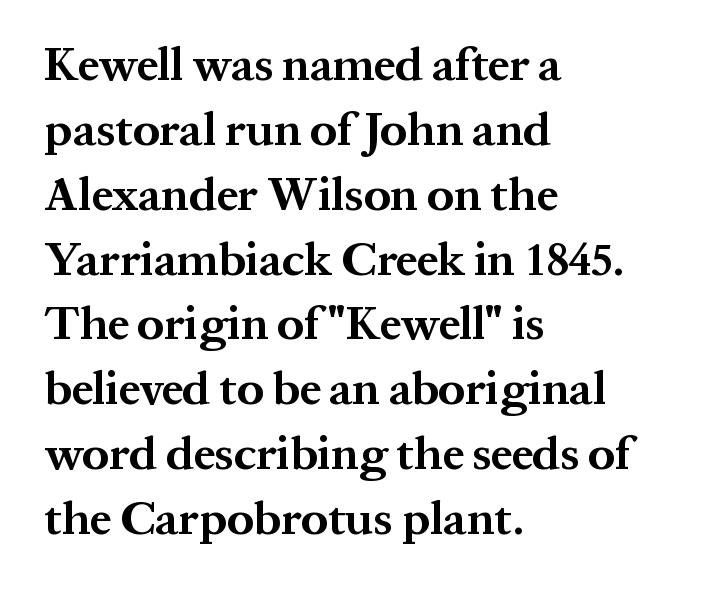
{"serif": "yes", "italic": "no", "bold": "yes", "weight": "bold", "width": "normal", "stroke_contrast": "medium", "x_height": "medium", "monospaced": "no", "underline": "no", "align": "left", "line_spacing": "normal", "line_spacing_ratio": 1.38, "letter_spacing": "normal", "letter_spacing_em": 0.0, "glyph_px": 47}
